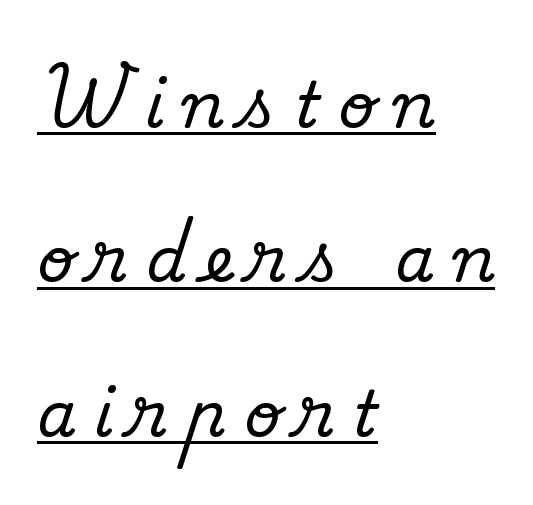
Q: Is the text italic (slanted)? A: Yes.
Q: Is the typeface a serif or a sans-serif typeface? A: Serif.
Q: Is the text underlined? A: Yes.
Q: How is the paragraph aligned? A: Left-aligned.
Q: Is the spacing between letters normal or unusually wide? A: Unusually wide.
Q: Is the spacing between lines tight, normal or loose? A: Loose.
Q: Width (condensed, normal, or wide)? A: Normal.
Q: Stroke contrast? A: Medium.
Q: x-height? A: Small.
Q: Monospaced? A: No.
